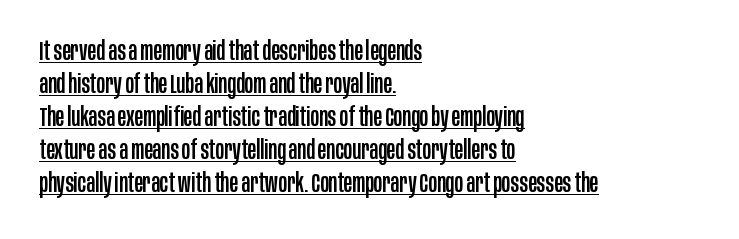
Underlined type. The rendering uses a moderate line-height, typical for paragraphs. A typesetter would call this zero additional tracking. No italicization has been applied; the sample stays upright. The passage is arranged the way most books set body copy — flush left.
